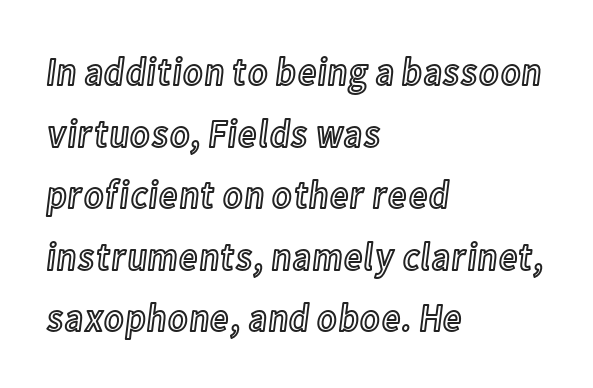
Proportional: the letters do not fall into vertical columns. This rendering uses left alignment, leaving the right contour irregular. Here the glyphs are tracked normally, forming tight word shapes.
